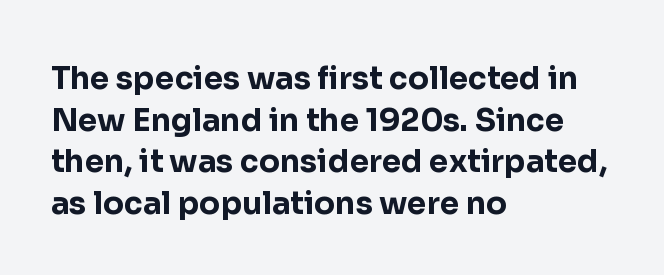
{"serif": "no", "italic": "no", "bold": "yes", "weight": "bold", "width": "normal", "stroke_contrast": "low", "x_height": "medium", "monospaced": "no", "underline": "no", "align": "left", "line_spacing": "normal", "line_spacing_ratio": 1.34, "letter_spacing": "normal", "letter_spacing_em": 0.0, "glyph_px": 31}
